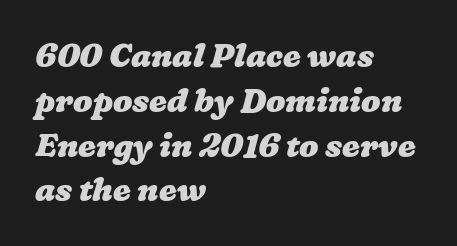
The image shows 32 px heavy, wide type; set left-aligned, normal line spacing (1.4x), normal letter spacing, not underlined; low stroke contrast and a medium x-height.
